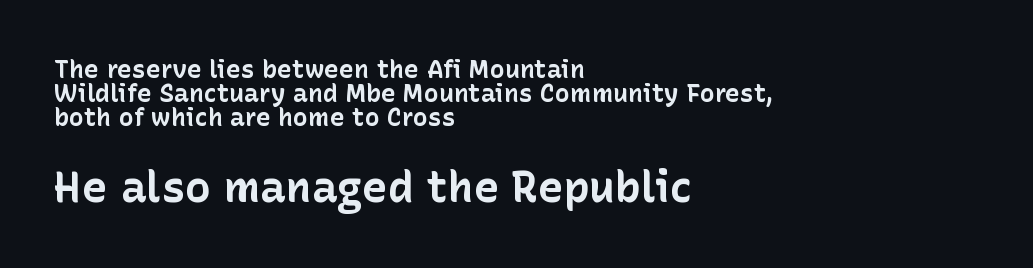
The passage shown is not underscored anywhere. How are the letters spaced? Ordinarily, with no added tracking. Is the type bold? Yes — the strokes are clearly thick and heavy. Horizontal alignment here is leftward, the default for most running prose. Rendered with straight, roman letterforms. What kind of face is this? One without serifs — a sans.
